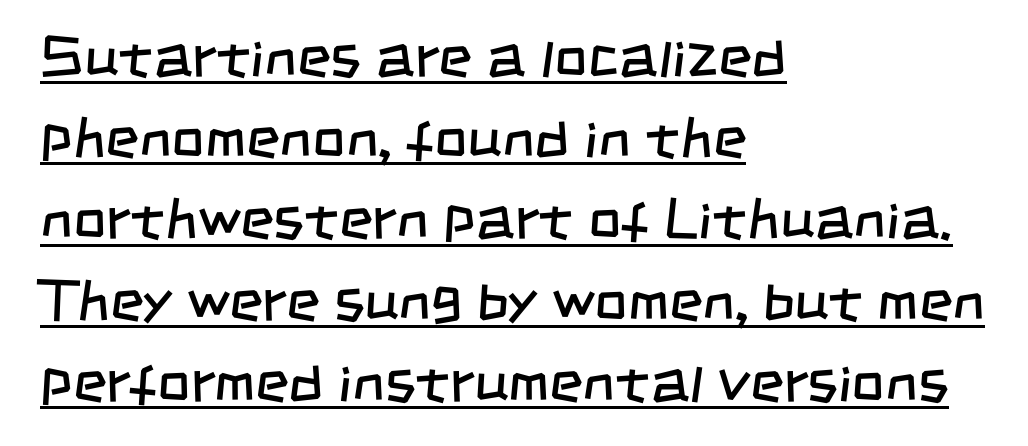
Q: Is the text bold? A: No.
Q: Is the typeface a serif or a sans-serif typeface? A: Sans-serif.
Q: Is the text underlined? A: Yes.
Q: How is the paragraph aligned? A: Left-aligned.
Q: Is the spacing between letters normal or unusually wide? A: Normal.
Q: Is the spacing between lines tight, normal or loose? A: Normal.
Q: Width (condensed, normal, or wide)? A: Condensed.
Q: Stroke contrast? A: Low.
Q: x-height? A: Large.
Q: Monospaced? A: No.
